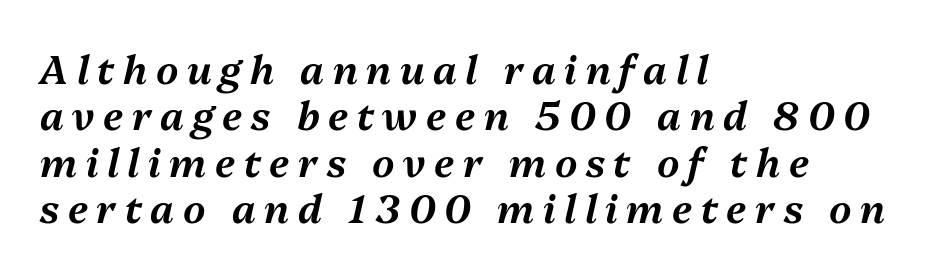
Q: Is the text italic (slanted)? A: Yes, it leans right by about 13 degrees.
Q: Is the text underlined? A: No.
Q: How is the paragraph aligned? A: Left-aligned.
Q: Is the spacing between letters normal or unusually wide? A: Unusually wide.
Q: Width (condensed, normal, or wide)? A: Normal.
Q: Stroke contrast? A: Medium.
Q: x-height? A: Medium.
Q: Monospaced? A: No.
